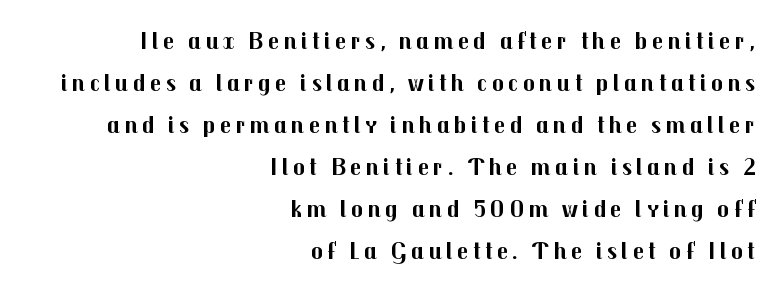
{"italic": "no", "bold": "yes", "underline": "no", "align": "right", "line_spacing": "normal", "line_spacing_ratio": 1.68, "glyph_px": 25}
